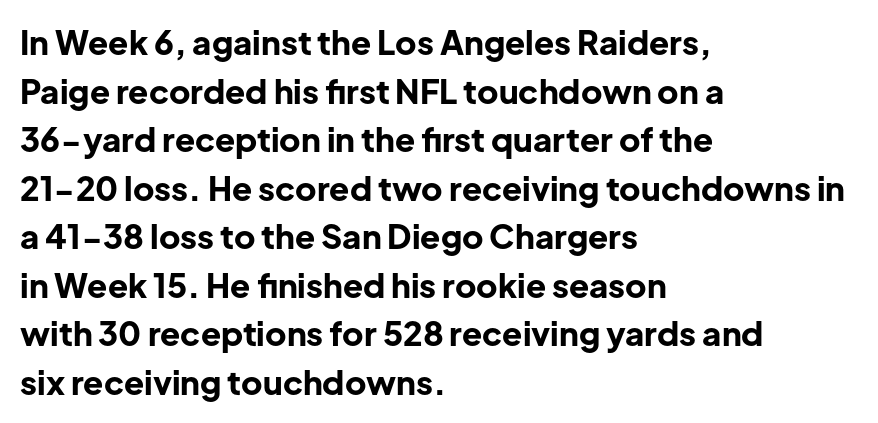
{"serif": "no", "italic": "no", "bold": "yes", "weight": "bold", "width": "normal", "stroke_contrast": "low", "x_height": "medium", "monospaced": "no", "underline": "no", "align": "left", "line_spacing": "normal", "line_spacing_ratio": 1.47, "letter_spacing": "normal", "letter_spacing_em": 0.0, "glyph_px": 33}
